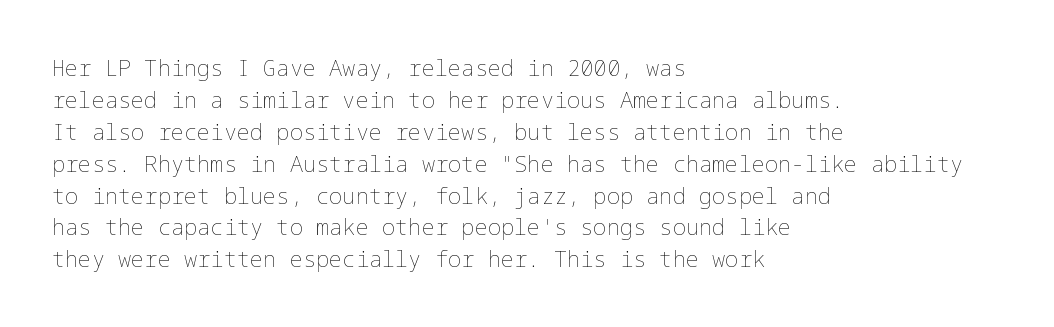
Q: Is the text bold? A: No.
Q: Is the text italic (slanted)? A: No, it is upright.
Q: Is the text underlined? A: No.
Q: How is the paragraph aligned? A: Left-aligned.
Q: Is the spacing between letters normal or unusually wide? A: Normal.
Q: Is the spacing between lines tight, normal or loose? A: Normal.
